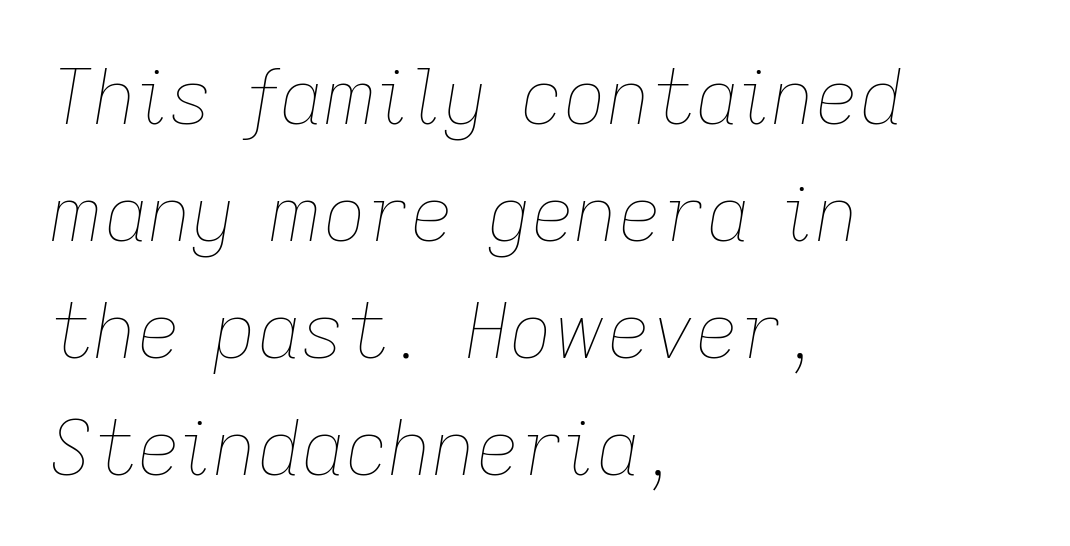
The image shows 76 px thin type, italic (leaning right); set left-aligned, normal line spacing (1.54x), normal letter spacing, not underlined; low stroke contrast and a medium x-height.
